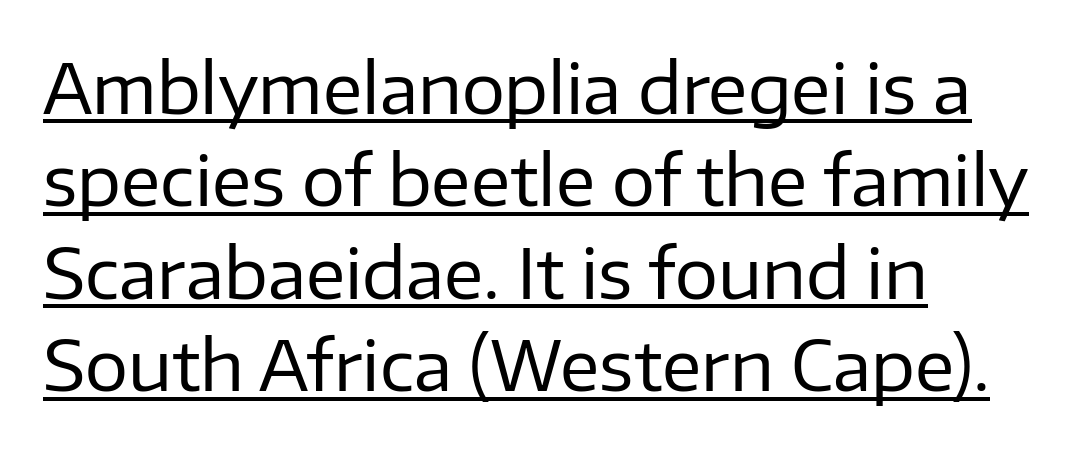
Weight: in the light-to-regular range. Has an underline been added? It has. Designer's note — italics off, roman on. The passage is arranged the way most books set body copy — flush left.
